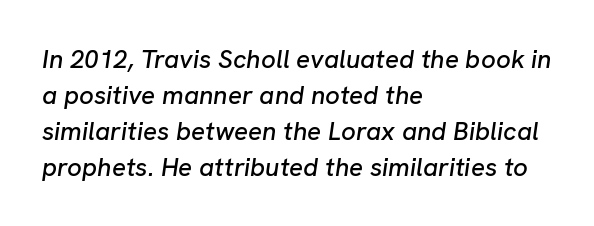
The image shows 26 px text type, italic (leaning right); set left-aligned, normal line spacing (1.38x), normal letter spacing, not underlined.
